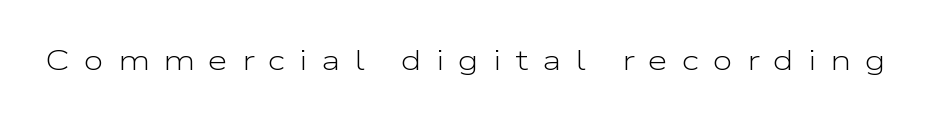
{"serif": "no", "italic": "no", "bold": "no", "weight": "light", "width": "wide", "stroke_contrast": "low", "x_height": "medium", "monospaced": "no", "underline": "no", "letter_spacing": "wide", "letter_spacing_em": 0.48, "glyph_px": 29}
